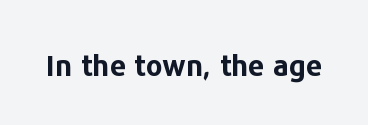
Q: Is the text bold? A: Yes.
Q: Is the text italic (slanted)? A: No, it is upright.
Q: Is the typeface a serif or a sans-serif typeface? A: Sans-serif.
Q: Is the text underlined? A: No.
Q: Is the spacing between letters normal or unusually wide? A: Normal.
Q: Width (condensed, normal, or wide)? A: Normal.
Q: Stroke contrast? A: Low.
Q: x-height? A: Medium.
Q: Monospaced? A: No.
